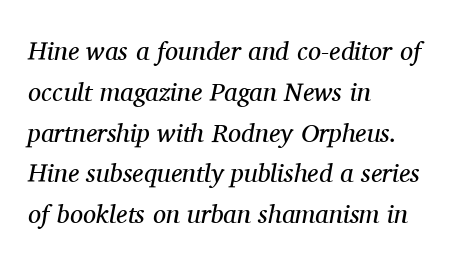
Q: Is the text bold? A: No.
Q: Is the text italic (slanted)? A: Yes, it leans right by about 11 degrees.
Q: Is the text underlined? A: No.
Q: How is the paragraph aligned? A: Left-aligned.
Q: Is the spacing between letters normal or unusually wide? A: Normal.
Q: Is the spacing between lines tight, normal or loose? A: Normal.
